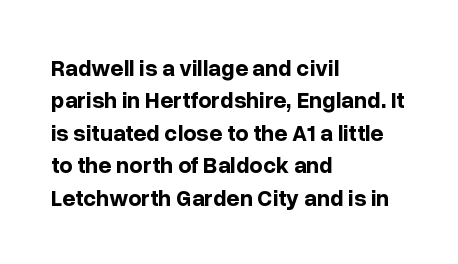
The space directly below the letters is spotless. A dark, heavy texture on the line: the type is bold. Every row of glyphs begins at an identical x-position on the left. Posture: vertical.
